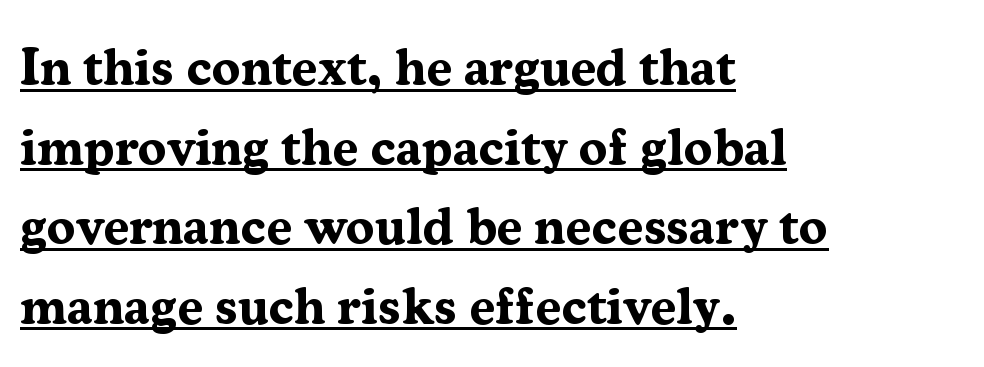
The image shows 52 px bold serif type, upright; set left-aligned, normal line spacing (1.53x), normal letter spacing, underlined; medium stroke contrast and a medium x-height.
